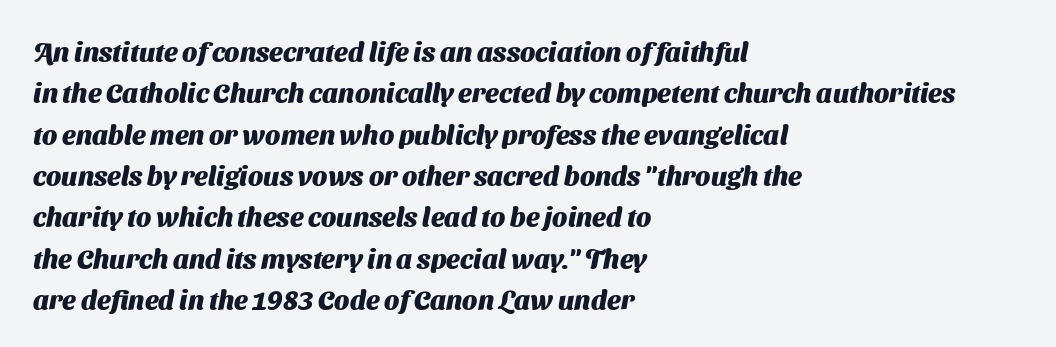
Q: Is the text bold? A: Yes.
Q: Is the text underlined? A: No.
Q: How is the paragraph aligned? A: Left-aligned.
Q: Is the spacing between letters normal or unusually wide? A: Normal.
Q: Is the spacing between lines tight, normal or loose? A: Normal.
